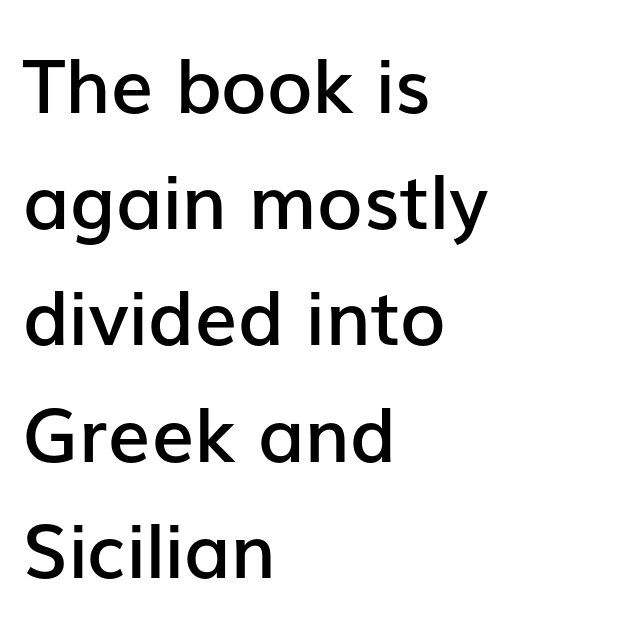
Q: Is the text bold? A: Semi-bold.
Q: Is the text italic (slanted)? A: No, it is upright.
Q: Is the typeface a serif or a sans-serif typeface? A: Sans-serif.
Q: Is the text underlined? A: No.
Q: How is the paragraph aligned? A: Left-aligned.
Q: Is the spacing between letters normal or unusually wide? A: Normal.
Q: Is the spacing between lines tight, normal or loose? A: Normal.
Q: Width (condensed, normal, or wide)? A: Normal.
Q: Stroke contrast? A: Low.
Q: x-height? A: Medium.
Q: Monospaced? A: No.
